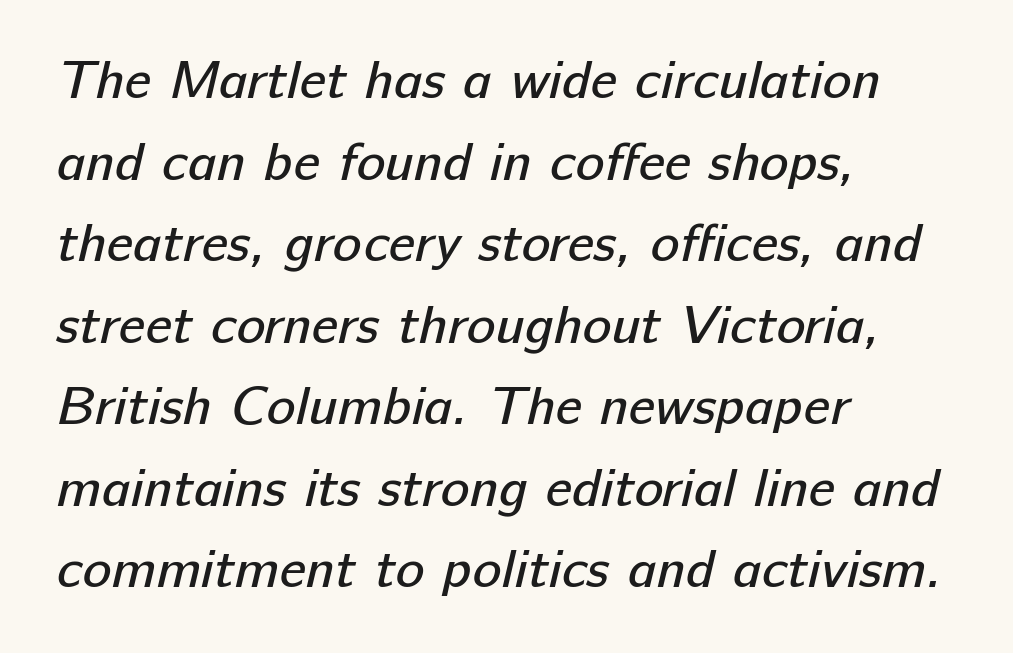
{"serif": "no", "bold": "no", "weight": "regular", "width": "normal", "stroke_contrast": "low", "x_height": "medium", "monospaced": "no", "underline": "no", "align": "left", "line_spacing": "normal", "line_spacing_ratio": 1.51, "letter_spacing": "normal", "letter_spacing_em": 0.0, "glyph_px": 54}
